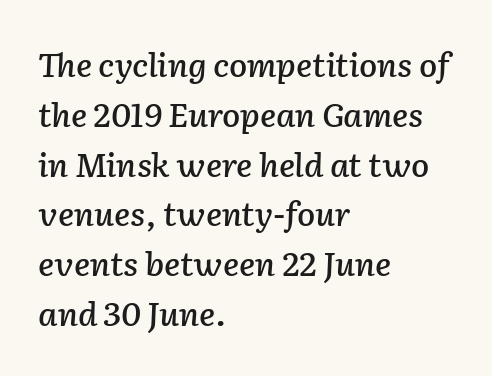
{"italic": "yes", "lean": "right", "slant_degrees": 2, "width": "normal", "stroke_contrast": "low", "x_height": "medium", "monospaced": "no", "underline": "no", "align": "left", "line_spacing": "normal", "line_spacing_ratio": 1.51, "letter_spacing": "normal", "letter_spacing_em": 0.0, "glyph_px": 33}
